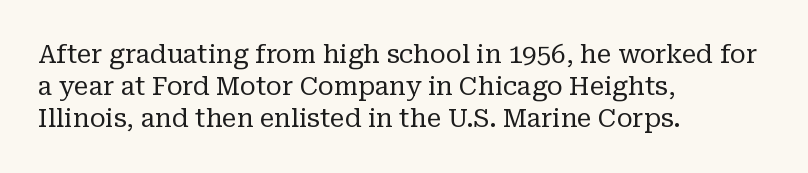
{"italic": "no", "bold": "no", "underline": "no", "align": "left", "line_spacing_ratio": 1.24, "letter_spacing": "normal", "letter_spacing_em": 0.0, "glyph_px": 26}
